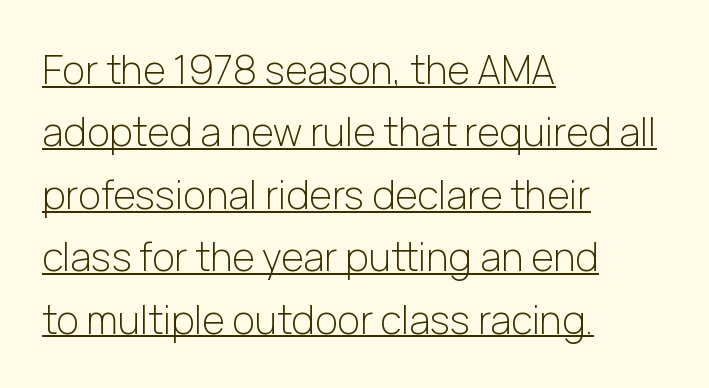
The image shows 39 px light sans-serif type, upright; set left-aligned, normal line spacing (1.6x), normal letter spacing, underlined; low stroke contrast and a medium x-height.
